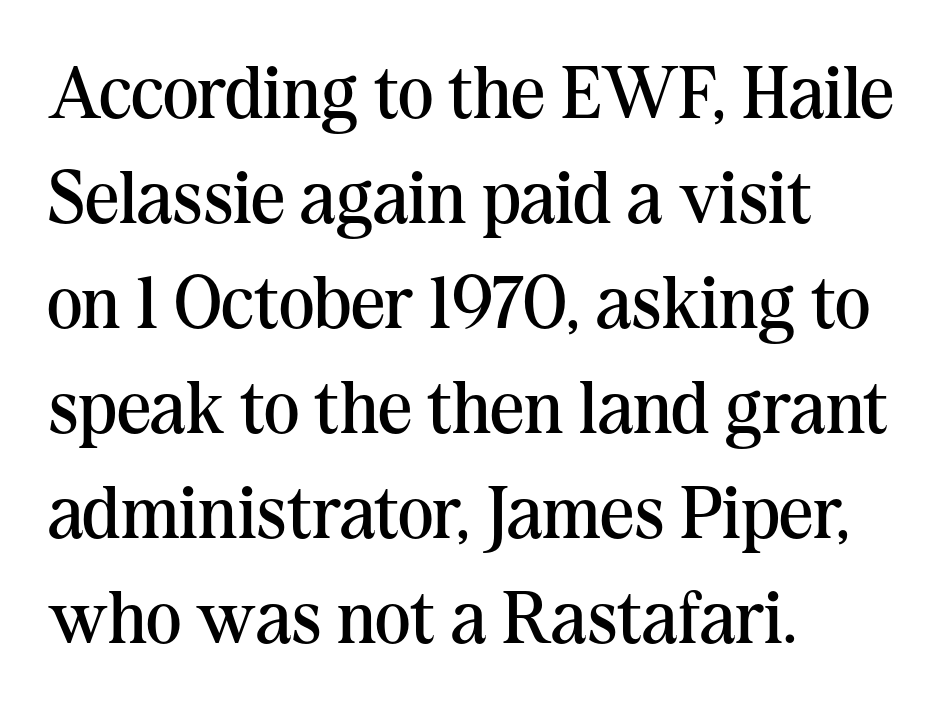
{"serif": "yes", "italic": "no", "bold": "no", "weight": "regular", "width": "normal", "stroke_contrast": "medium", "x_height": "medium", "monospaced": "no", "underline": "no", "align": "left", "line_spacing": "normal", "line_spacing_ratio": 1.4, "letter_spacing": "normal", "letter_spacing_em": 0.0, "glyph_px": 75}
